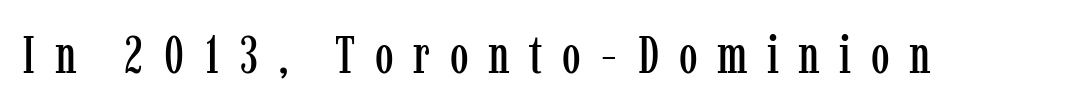
{"serif": "yes", "italic": "no", "width": "condensed", "stroke_contrast": "low", "x_height": "medium", "monospaced": "no", "underline": "no", "letter_spacing": "wide", "letter_spacing_em": 0.37, "glyph_px": 53}
